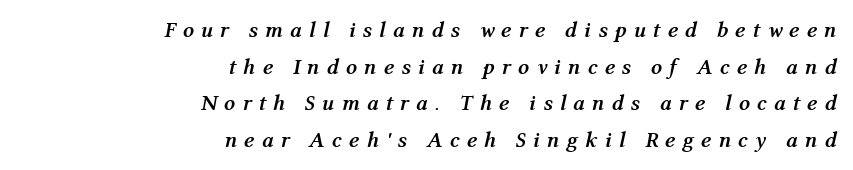
Q: Is the text bold? A: Yes.
Q: Is the text italic (slanted)? A: Yes, it leans right by about 12 degrees.
Q: Is the text underlined? A: No.
Q: How is the paragraph aligned? A: Right-aligned.
Q: Is the spacing between letters normal or unusually wide? A: Unusually wide.
Q: Is the spacing between lines tight, normal or loose? A: Normal.
